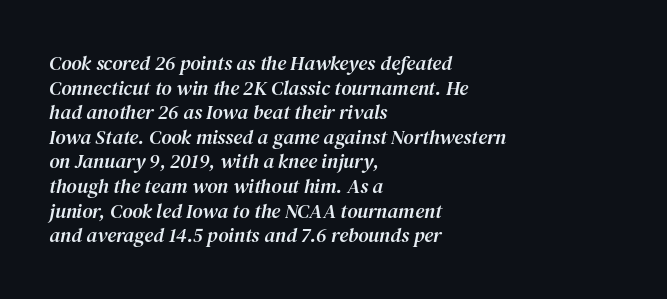
The image shows 20 px text type, italic (leaning right); set left-aligned, line spacing 1.23x, normal letter spacing, not underlined.
